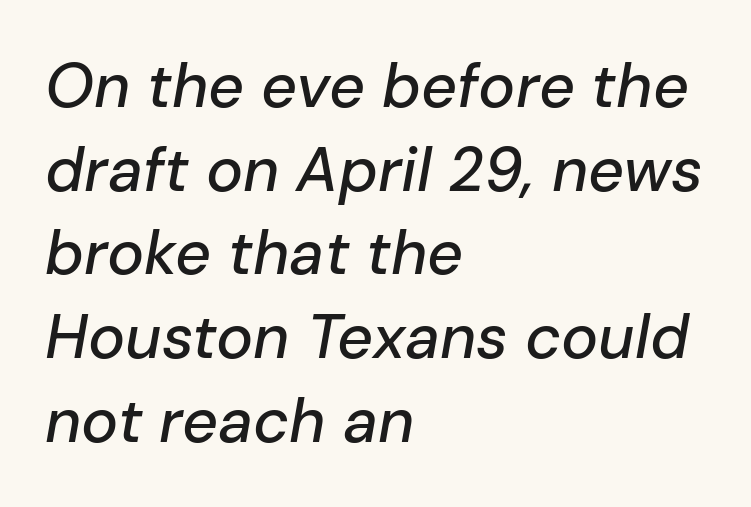
Q: Is the text italic (slanted)? A: Yes, it leans right by about 10 degrees.
Q: Is the text underlined? A: No.
Q: How is the paragraph aligned? A: Left-aligned.
Q: Is the spacing between letters normal or unusually wide? A: Normal.
Q: Is the spacing between lines tight, normal or loose? A: Normal.
Q: Width (condensed, normal, or wide)? A: Normal.
Q: Stroke contrast? A: Low.
Q: x-height? A: Medium.
Q: Monospaced? A: No.
